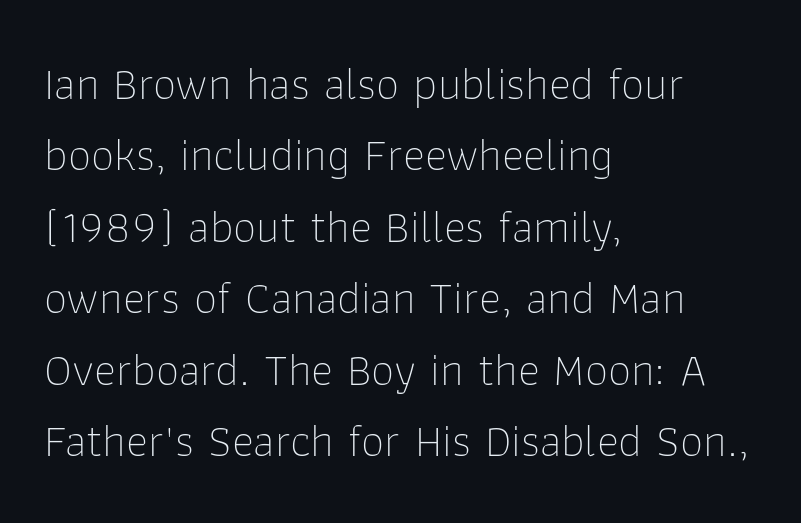
The image shows 47 px thin sans-serif type, upright; set left-aligned, normal line spacing (1.52x), normal letter spacing, not underlined; low stroke contrast and a medium x-height.
